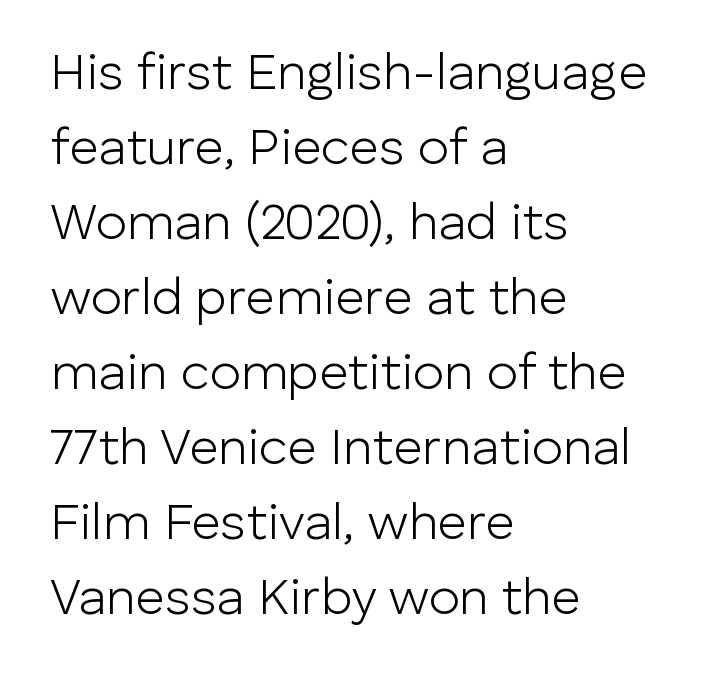
{"serif": "no", "italic": "no", "bold": "no", "weight": "light", "width": "normal", "stroke_contrast": "low", "x_height": "medium", "monospaced": "no", "underline": "no", "align": "left", "line_spacing": "normal", "line_spacing_ratio": 1.47, "letter_spacing": "normal", "letter_spacing_em": 0.0, "glyph_px": 51}
